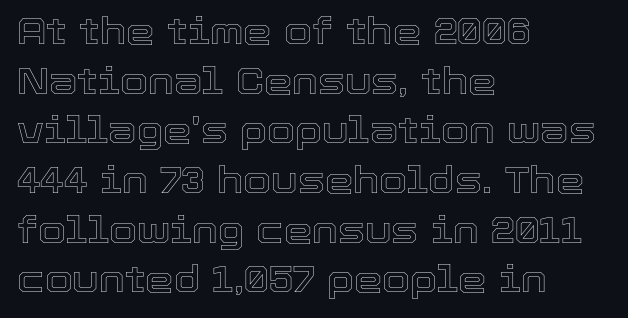
Designer's note — italics off, roman on. The strip under each line holds only bare page. This sample is left-justified, so line endings fall wherever the words run out. Does extra space separate the letters? No, they use regular spacing. Note the varied advance widths — an 'i' is clearly narrower than an 'm'. The rows are spaced the way most documents space them.
